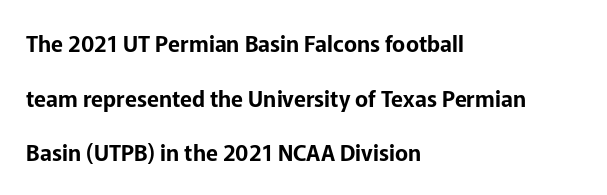
{"italic": "no", "underline": "no", "align": "left", "line_spacing": "loose", "line_spacing_ratio": 2.48, "letter_spacing": "normal", "letter_spacing_em": 0.0, "glyph_px": 22}
